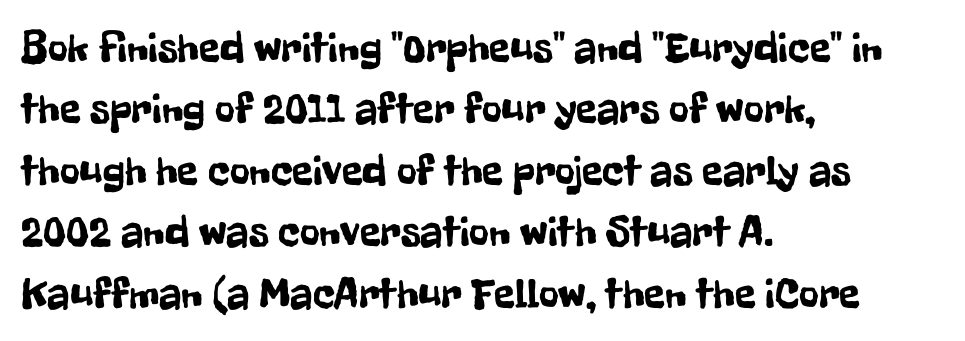
The face used here is a sans, in the tradition of grotesques and geometrics. No italicization has been applied; the sample stays upright. These lines are set flush left with a ragged right edge. These lines sit exactly where default settings would place them. Descender tails drop into unmarked territory.
